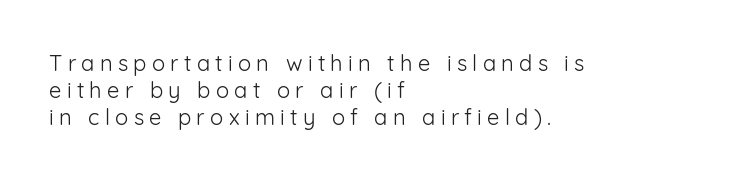
{"italic": "no", "bold": "no", "underline": "no", "align": "left", "line_spacing_ratio": 1.23, "letter_spacing": "wide", "letter_spacing_em": 0.24, "glyph_px": 22}
